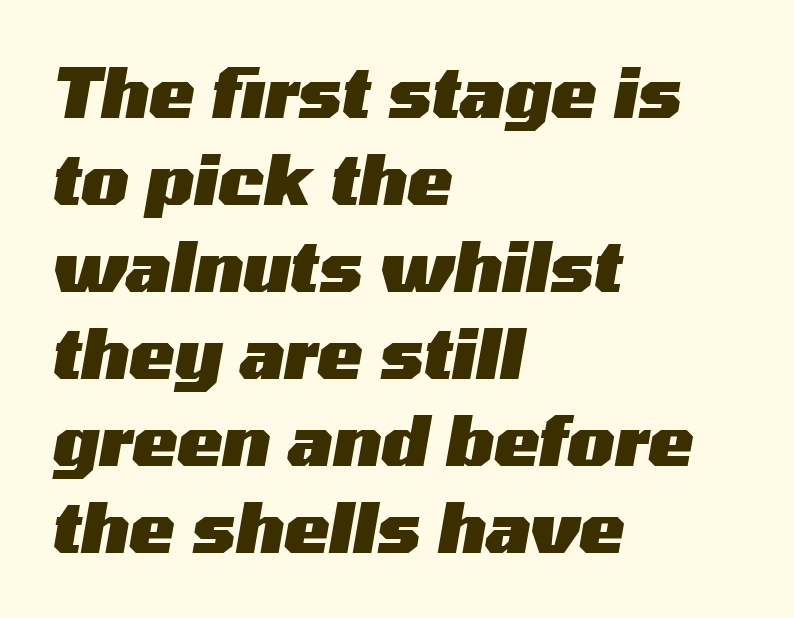
Q: Is the text bold? A: Yes.
Q: Is the text italic (slanted)? A: Yes, it leans right by about 10 degrees.
Q: Is the text underlined? A: No.
Q: How is the paragraph aligned? A: Left-aligned.
Q: Is the spacing between letters normal or unusually wide? A: Normal.
Q: Is the spacing between lines tight, normal or loose? A: Normal.
Q: Width (condensed, normal, or wide)? A: Wide.
Q: Stroke contrast? A: Medium.
Q: x-height? A: Medium.
Q: Monospaced? A: No.
